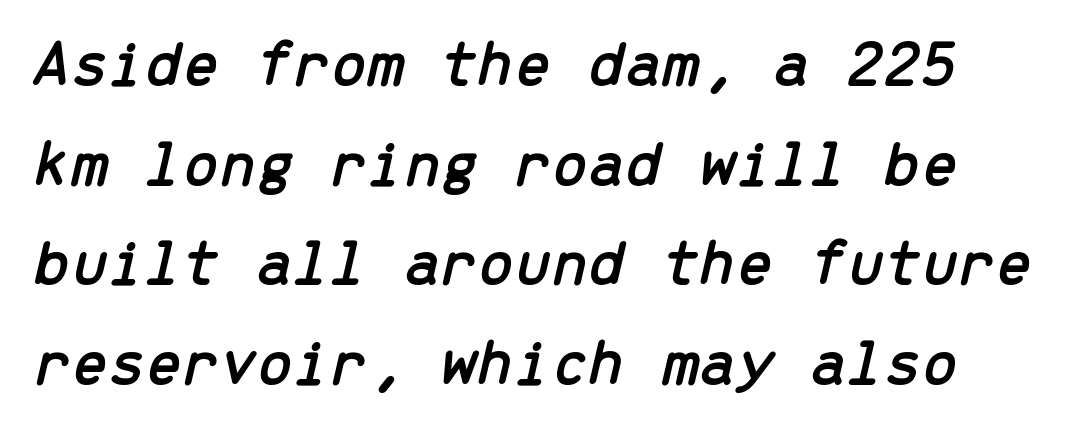
{"italic": "yes", "lean": "right", "slant_degrees": 13, "width": "normal", "stroke_contrast": "low", "x_height": "medium", "monospaced": "yes", "underline": "no", "line_spacing": "normal", "line_spacing_ratio": 1.51, "letter_spacing": "normal", "letter_spacing_em": 0.0, "glyph_px": 66}
